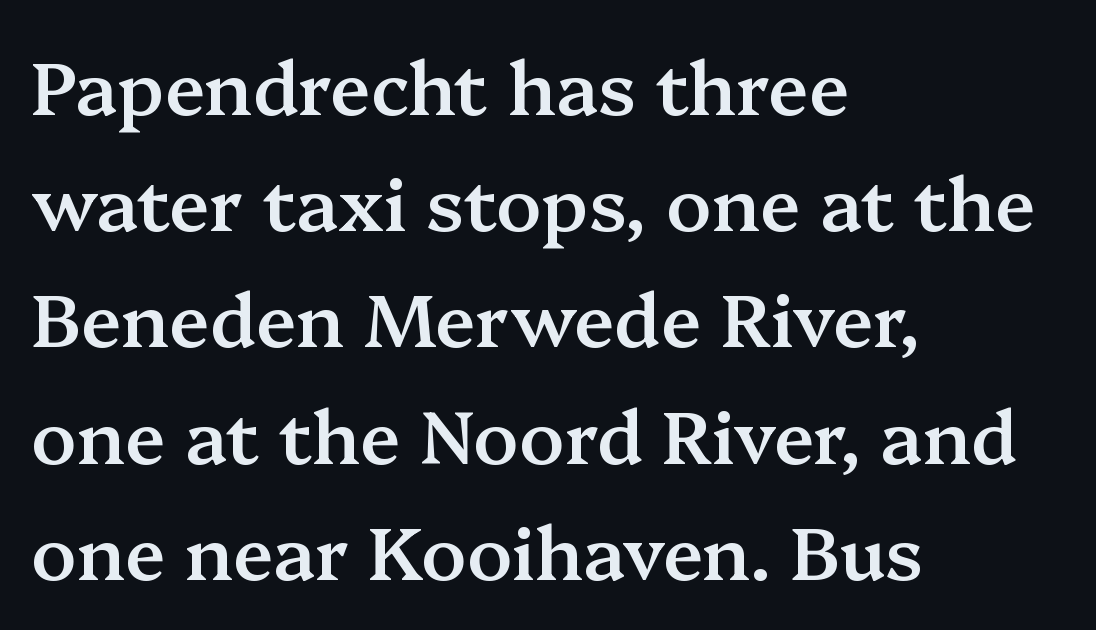
Teacher's note: observe the even left margin — that is flush-left alignment. Rows of type keep a routine distance in the vertical direction. Typesetter's note: demi weight, one step under bold. Designer's note — italics off, roman on. Has an underline been added? It has not. These lines keep a tight, regular rhythm from letter to letter.
